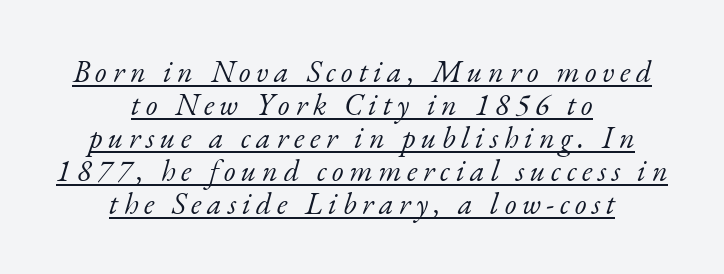
Q: Is the text bold? A: No.
Q: Is the text italic (slanted)? A: Yes, it leans right by about 17 degrees.
Q: Is the typeface a serif or a sans-serif typeface? A: Serif.
Q: Is the text underlined? A: Yes.
Q: How is the paragraph aligned? A: Centered.
Q: Is the spacing between lines tight, normal or loose? A: Tight.
Q: Width (condensed, normal, or wide)? A: Normal.
Q: Stroke contrast? A: Low.
Q: x-height? A: Small.
Q: Monospaced? A: No.
